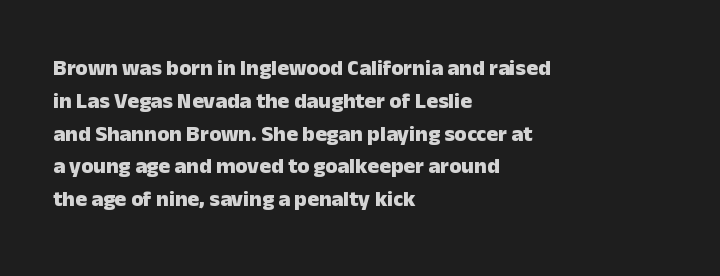
Nobody touched the tracking dial on this one. Alignment: flush left. Tall strokes in this sample are plumb rather than angled. Weight: bold.
